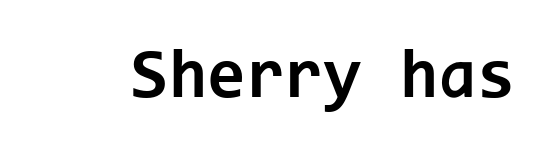
The image shows 70 px bold sans-serif type, upright, monospaced; set normal letter spacing, not underlined; low stroke contrast and a medium x-height.
